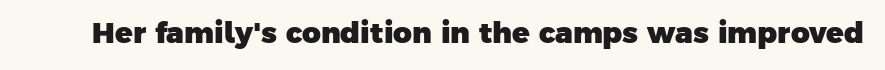
Q: Is the text bold? A: Yes.
Q: Is the typeface a serif or a sans-serif typeface? A: Sans-serif.
Q: Is the text underlined? A: No.
Q: Is the spacing between letters normal or unusually wide? A: Normal.
Q: Width (condensed, normal, or wide)? A: Normal.
Q: Stroke contrast? A: Low.
Q: x-height? A: Medium.
Q: Monospaced? A: No.
